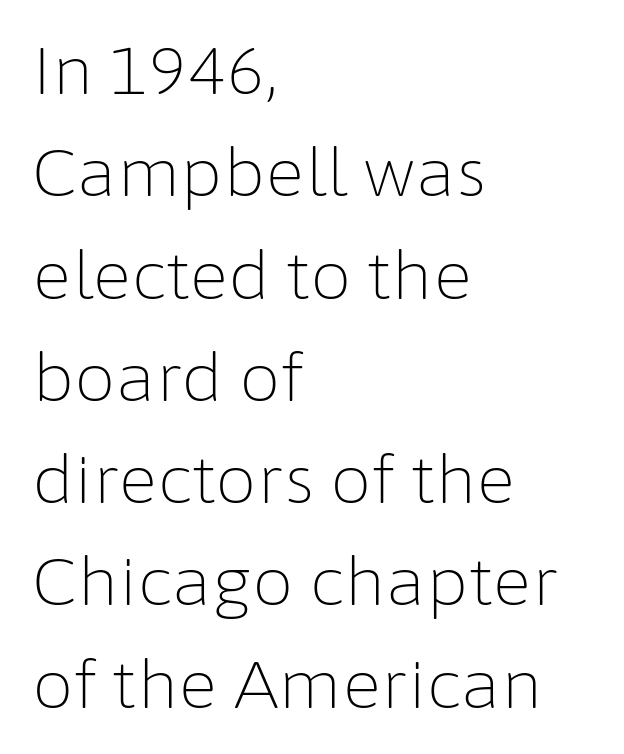
Q: Is the text bold? A: No.
Q: Is the text italic (slanted)? A: No, it is upright.
Q: Is the typeface a serif or a sans-serif typeface? A: Sans-serif.
Q: Is the text underlined? A: No.
Q: How is the paragraph aligned? A: Left-aligned.
Q: Is the spacing between letters normal or unusually wide? A: Normal.
Q: Is the spacing between lines tight, normal or loose? A: Normal.
Q: Width (condensed, normal, or wide)? A: Normal.
Q: Stroke contrast? A: Low.
Q: x-height? A: Medium.
Q: Monospaced? A: No.
